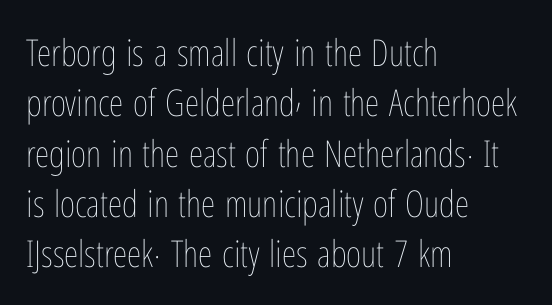
Caption: standard tracking, unaltered. Descender tails drop into unmarked territory. This is roman type, the default non-slanted kind. Compared with a typical body face, this is equally light or lighter still. This sample has the flowing, uneven cadence of proportional lettering. Is the block centered? No — it sits flush against the left margin.
